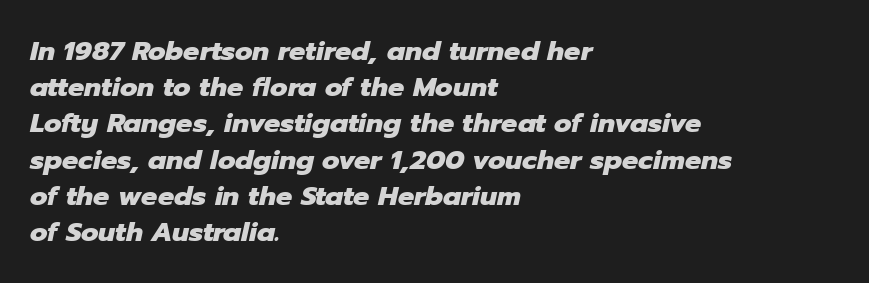
The glyphs have the mass of a bold cut. Vertically, the passage feels balanced, rows spaced as you'd expect. The specimen omits any rule beneath the text block's lines. The passage is arranged the way most books set body copy — flush left.
